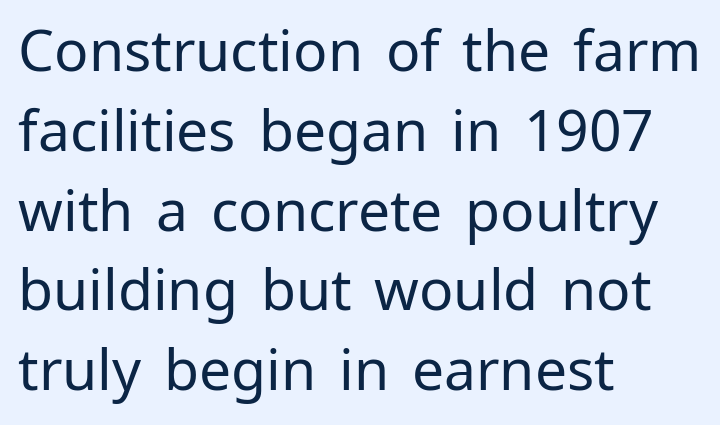
{"serif": "no", "italic": "no", "bold": "no", "weight": "regular", "width": "normal", "stroke_contrast": "low", "x_height": "medium", "monospaced": "no", "underline": "no", "align": "left", "line_spacing": "normal", "line_spacing_ratio": 1.4, "letter_spacing": "normal", "letter_spacing_em": 0.0, "glyph_px": 57}
